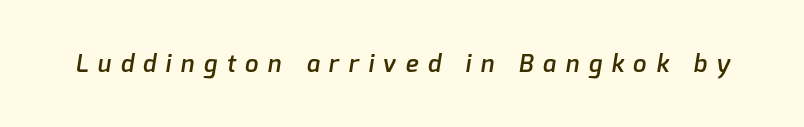
The image shows 24 px text type; set unusually wide letter spacing (+0.4 em), not underlined.
